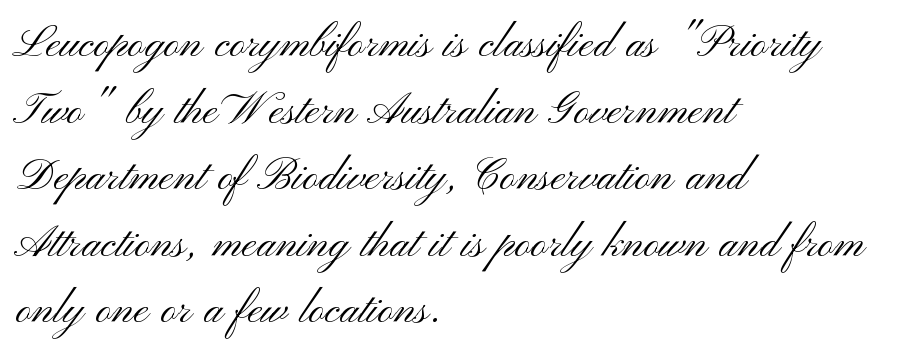
Q: Is the text bold? A: No.
Q: Is the text italic (slanted)? A: Yes.
Q: Is the typeface a serif or a sans-serif typeface? A: Sans-serif.
Q: Is the text underlined? A: No.
Q: How is the paragraph aligned? A: Left-aligned.
Q: Is the spacing between letters normal or unusually wide? A: Normal.
Q: Width (condensed, normal, or wide)? A: Wide.
Q: Stroke contrast? A: Medium.
Q: x-height? A: Small.
Q: Monospaced? A: No.
